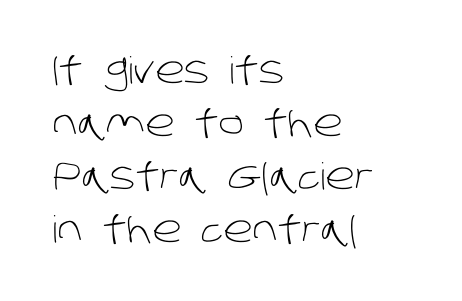
{"serif": "no", "bold": "no", "weight": "light", "width": "normal", "stroke_contrast": "low", "x_height": "large", "monospaced": "no", "underline": "no", "align": "left", "line_spacing": "normal", "line_spacing_ratio": 1.43, "letter_spacing": "normal", "letter_spacing_em": 0.0, "glyph_px": 37}
